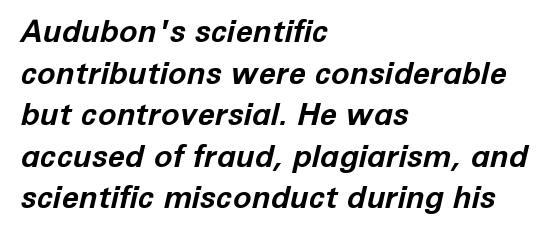
Q: Is the text bold? A: Yes.
Q: Is the text italic (slanted)? A: Yes, it leans right by about 12 degrees.
Q: Is the text underlined? A: No.
Q: How is the paragraph aligned? A: Left-aligned.
Q: Is the spacing between letters normal or unusually wide? A: Normal.
Q: Is the spacing between lines tight, normal or loose? A: Normal.
Q: Width (condensed, normal, or wide)? A: Normal.
Q: Stroke contrast? A: Low.
Q: x-height? A: Medium.
Q: Monospaced? A: No.
